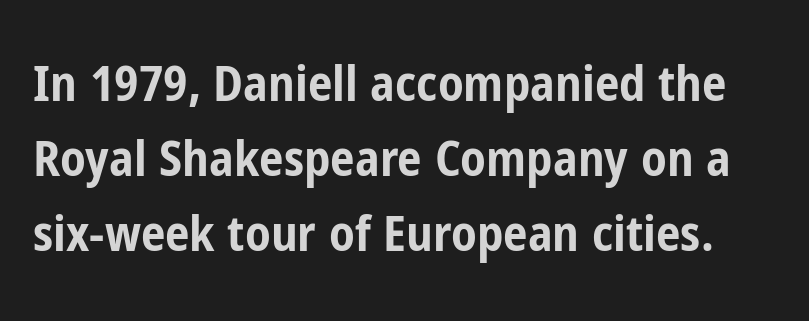
The image shows 49 px bold, condensed sans-serif type, upright; set normal line spacing (1.53x), normal letter spacing, not underlined; low stroke contrast and a medium x-height.
